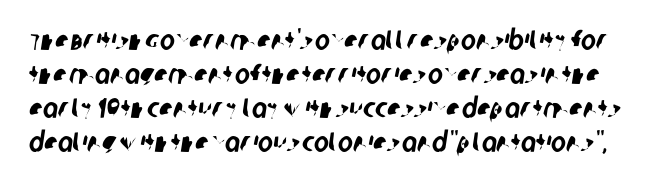
Q: Is the typeface a serif or a sans-serif typeface? A: Sans-serif.
Q: Is the text underlined? A: No.
Q: Is the spacing between letters normal or unusually wide? A: Normal.
Q: Width (condensed, normal, or wide)? A: Condensed.
Q: Stroke contrast? A: Low.
Q: x-height? A: Large.
Q: Monospaced? A: No.
